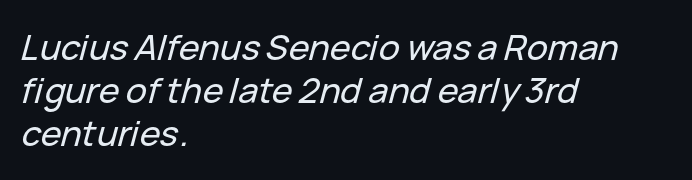
The image shows 35 px text type, italic (leaning right); set left-aligned, line spacing 1.23x, normal letter spacing, not underlined; low stroke contrast and a medium x-height.
